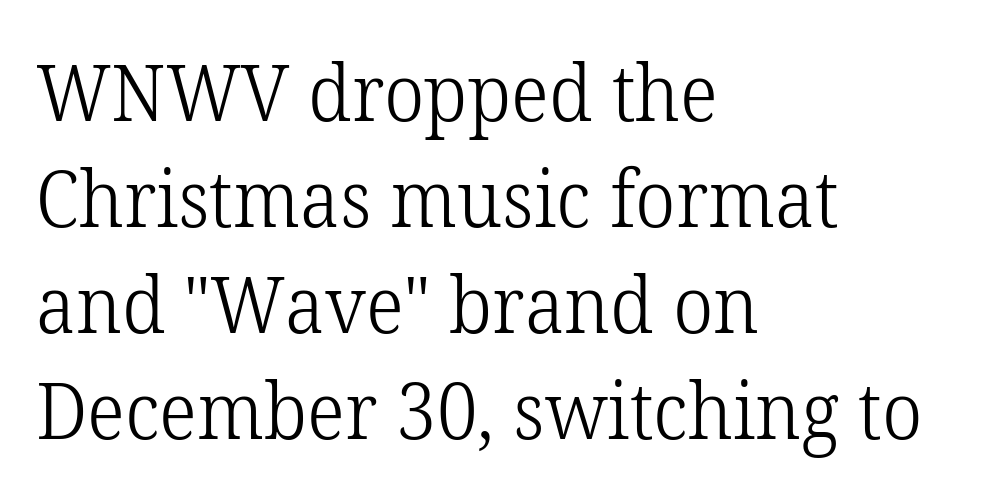
{"serif": "yes", "italic": "no", "bold": "no", "weight": "light", "width": "normal", "stroke_contrast": "low", "x_height": "medium", "monospaced": "no", "underline": "no", "align": "left", "line_spacing": "normal", "line_spacing_ratio": 1.34, "letter_spacing": "normal", "letter_spacing_em": 0.0, "glyph_px": 79}
